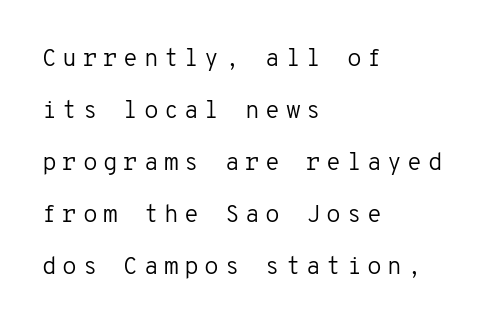
Q: Is the text bold? A: No.
Q: Is the text italic (slanted)? A: No, it is upright.
Q: Is the text underlined? A: No.
Q: How is the paragraph aligned? A: Left-aligned.
Q: Is the spacing between letters normal or unusually wide? A: Unusually wide.
Q: Is the spacing between lines tight, normal or loose? A: Loose.
